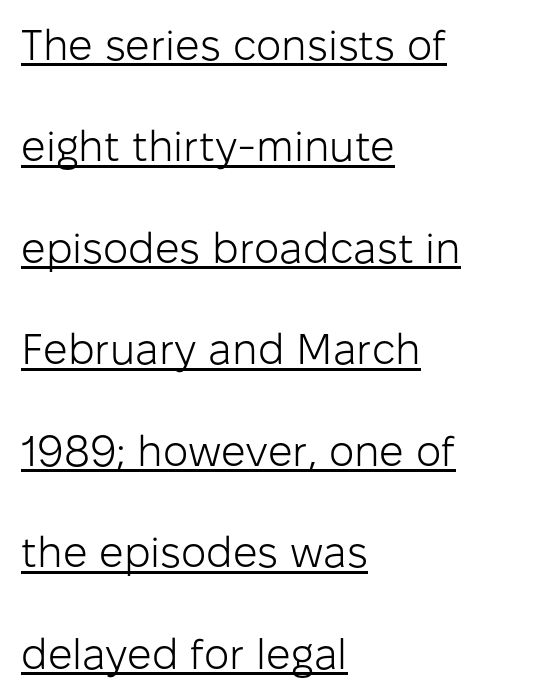
{"serif": "no", "italic": "no", "bold": "no", "weight": "light", "width": "normal", "stroke_contrast": "low", "x_height": "medium", "monospaced": "no", "underline": "yes", "align": "left", "line_spacing": "loose", "line_spacing_ratio": 2.36, "letter_spacing": "normal", "letter_spacing_em": 0.0, "glyph_px": 43}
